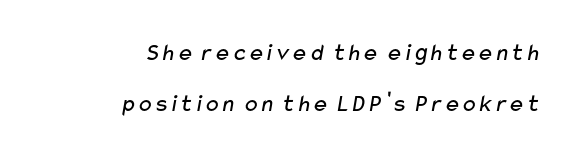
Q: Is the text bold? A: No.
Q: Is the text underlined? A: No.
Q: How is the paragraph aligned? A: Right-aligned.
Q: Is the spacing between letters normal or unusually wide? A: Normal.
Q: Is the spacing between lines tight, normal or loose? A: Loose.
